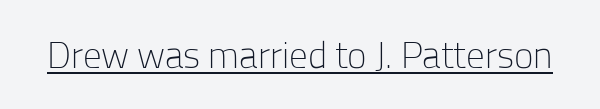
Q: Is the text bold? A: No.
Q: Is the text italic (slanted)? A: No, it is upright.
Q: Is the typeface a serif or a sans-serif typeface? A: Sans-serif.
Q: Is the text underlined? A: Yes.
Q: Is the spacing between letters normal or unusually wide? A: Normal.
Q: Width (condensed, normal, or wide)? A: Normal.
Q: Stroke contrast? A: Low.
Q: x-height? A: Medium.
Q: Monospaced? A: No.
